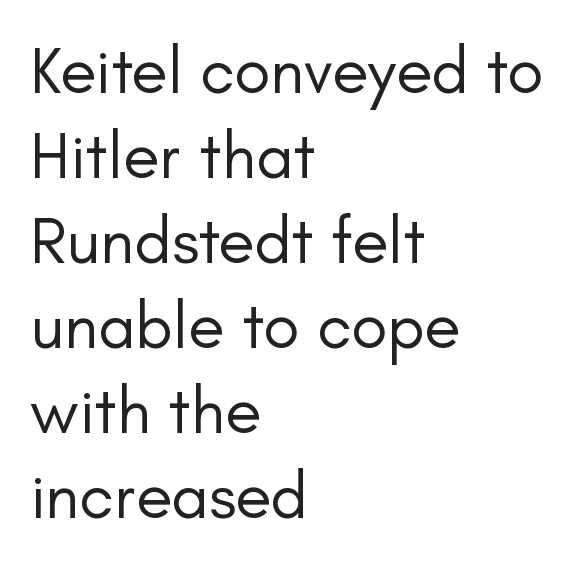
The lines in this sample share a left origin and differ only in where they stop. Every stem runs plumb, perpendicular to the baseline. These lines are rendered in a variable-pitch font. The rendering keeps characters at their native spacing.
